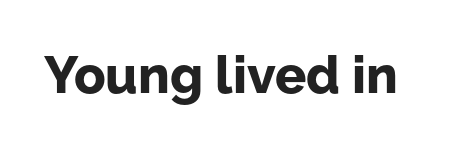
The image shows 52 px bold sans-serif type, upright; set normal letter spacing, not underlined; low stroke contrast and a medium x-height.
